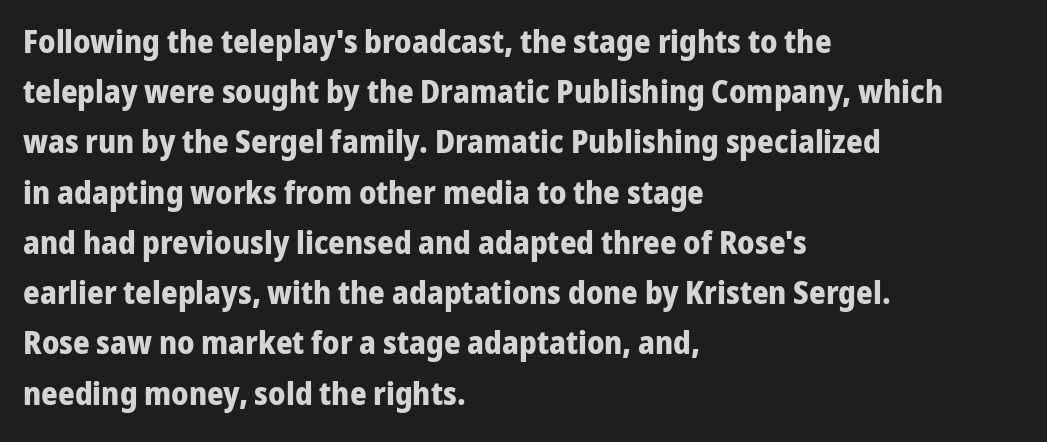
Q: Is the text bold? A: Yes.
Q: Is the text italic (slanted)? A: No, it is upright.
Q: Is the typeface a serif or a sans-serif typeface? A: Sans-serif.
Q: Is the text underlined? A: No.
Q: How is the paragraph aligned? A: Left-aligned.
Q: Is the spacing between letters normal or unusually wide? A: Normal.
Q: Is the spacing between lines tight, normal or loose? A: Normal.
Q: Width (condensed, normal, or wide)? A: Normal.
Q: Stroke contrast? A: Low.
Q: x-height? A: Medium.
Q: Monospaced? A: No.
